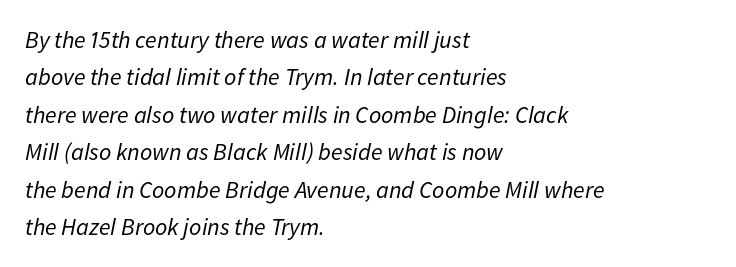
Check the space under the baseline: it is left empty. The leading is moderate, giving the passage an even texture. The glyphs look as if they've been sheared to an angle. Inter-character spacing is left at the font's built-in metrics. The letters look calm and open, with moderate or lighter stems. The lines in this sample share a left origin and differ only in where they stop.
